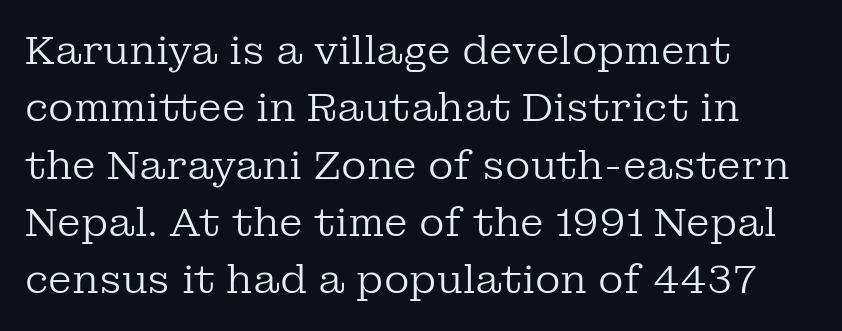
To sum up the face: it has serifs. The type is set solid horizontally, with unmodified tracking. This sample has the flowing, uneven cadence of proportional lettering. Casual observation: everything's shoved over to the left.
